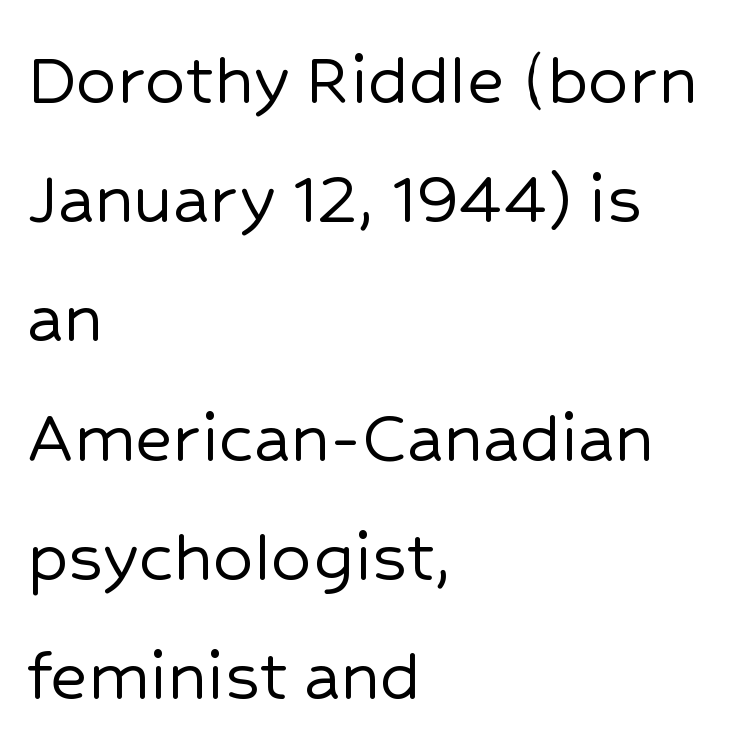
{"serif": "no", "italic": "no", "width": "normal", "stroke_contrast": "low", "x_height": "medium", "monospaced": "no", "underline": "no", "align": "left", "line_spacing": "normal", "line_spacing_ratio": 1.49, "letter_spacing": "normal", "letter_spacing_em": 0.0, "glyph_px": 80}
